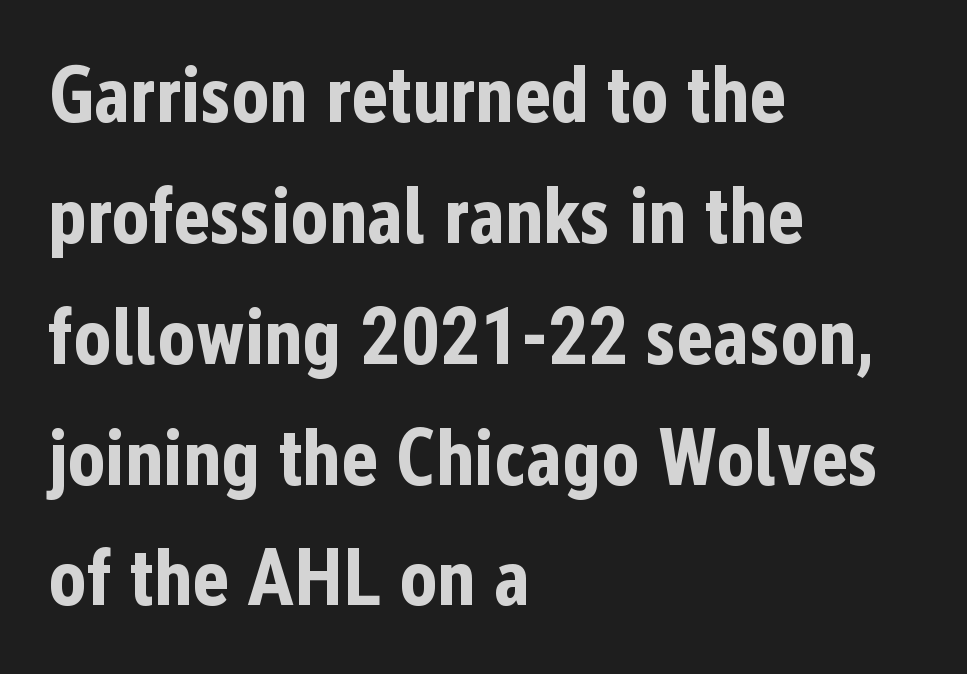
Q: Is the text bold? A: Yes.
Q: Is the text italic (slanted)? A: No, it is upright.
Q: Is the typeface a serif or a sans-serif typeface? A: Sans-serif.
Q: Is the text underlined? A: No.
Q: How is the paragraph aligned? A: Left-aligned.
Q: Is the spacing between letters normal or unusually wide? A: Normal.
Q: Is the spacing between lines tight, normal or loose? A: Normal.
Q: Width (condensed, normal, or wide)? A: Condensed.
Q: Stroke contrast? A: Low.
Q: x-height? A: Medium.
Q: Monospaced? A: No.
